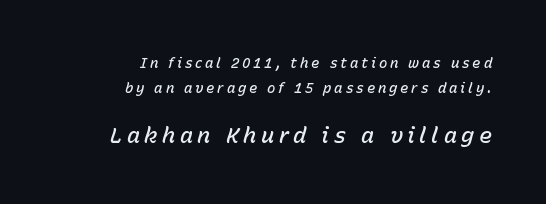
Q: Is the text bold? A: Semi-bold.
Q: Is the text italic (slanted)? A: Yes, it leans right by about 15 degrees.
Q: Is the text underlined? A: No.
Q: How is the paragraph aligned? A: Right-aligned.
Q: Is the spacing between letters normal or unusually wide? A: Unusually wide.
Q: Which block of text is set in a larger size, the first (top) or the second (bottom)? A: The second (bottom) one.
